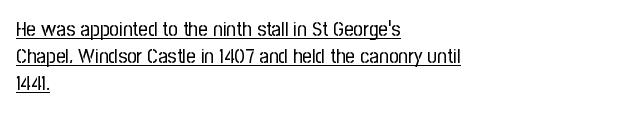
Q: Is the text bold? A: No.
Q: Is the text italic (slanted)? A: No, it is upright.
Q: Is the text underlined? A: Yes.
Q: How is the paragraph aligned? A: Left-aligned.
Q: Is the spacing between letters normal or unusually wide? A: Normal.
Q: Is the spacing between lines tight, normal or loose? A: Normal.
